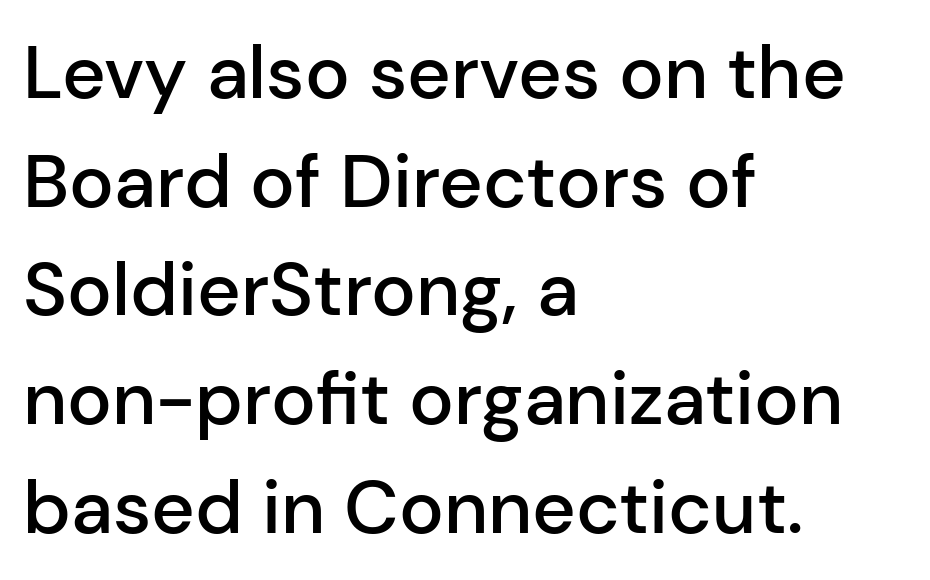
Is this a fixed-width face? No — the glyphs have proportional, varying widths. A semibold gives these letters moderate extra thickness, short of bold. The letters sit at their default tracking, neither squeezed nor spread. Horizontal bands of white between lines are of average thickness. This rendering uses left alignment, leaving the right contour irregular.
